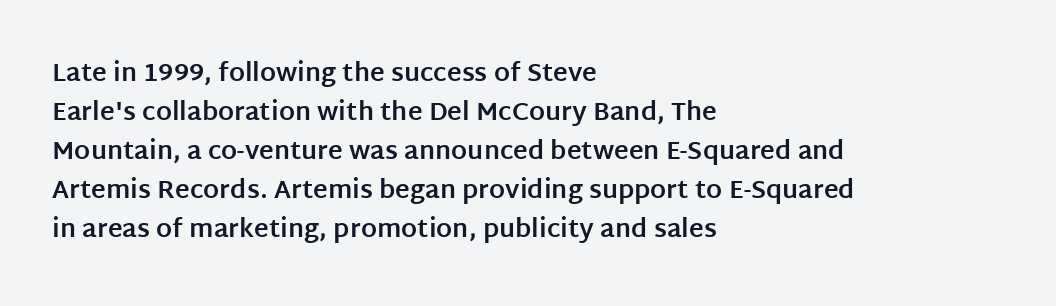
{"italic": "no", "bold": "yes", "underline": "no", "align": "left", "line_spacing": "normal", "line_spacing_ratio": 1.56, "letter_spacing": "normal", "letter_spacing_em": 0.0, "glyph_px": 25}
